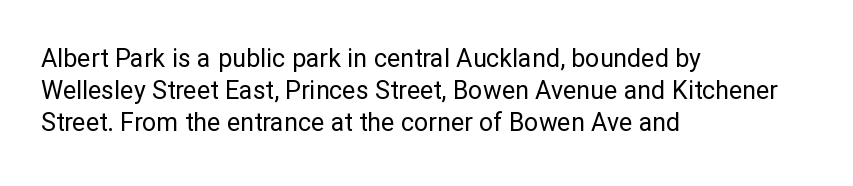
Q: Is the text bold? A: No.
Q: Is the text italic (slanted)? A: No, it is upright.
Q: Is the text underlined? A: No.
Q: How is the paragraph aligned? A: Left-aligned.
Q: Is the spacing between letters normal or unusually wide? A: Normal.
Q: Is the spacing between lines tight, normal or loose? A: Normal.
